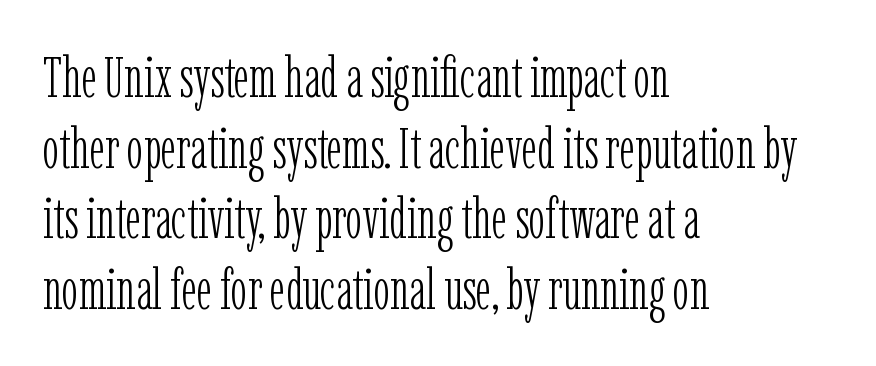
{"serif": "yes", "italic": "no", "bold": "no", "weight": "light", "width": "condensed", "stroke_contrast": "low", "x_height": "medium", "monospaced": "no", "underline": "no", "align": "left", "line_spacing": "normal", "line_spacing_ratio": 1.26, "letter_spacing": "normal", "letter_spacing_em": 0.0, "glyph_px": 56}
